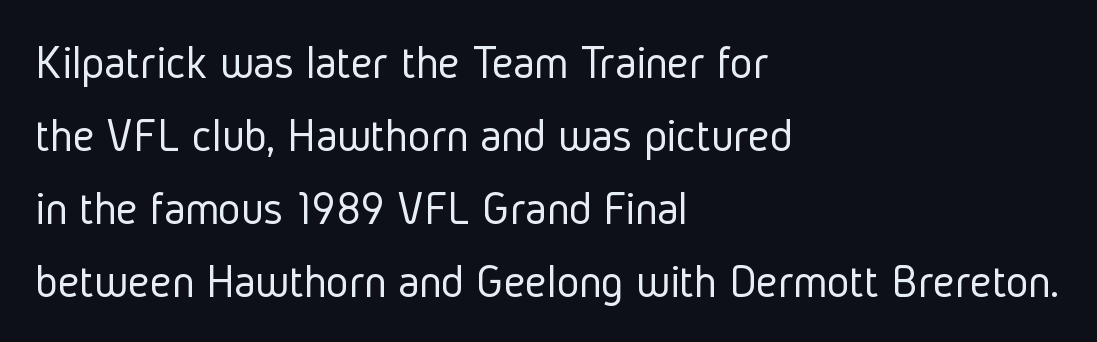
Q: Is the text bold? A: No.
Q: Is the text italic (slanted)? A: No, it is upright.
Q: Is the typeface a serif or a sans-serif typeface? A: Sans-serif.
Q: Is the text underlined? A: No.
Q: How is the paragraph aligned? A: Left-aligned.
Q: Is the spacing between letters normal or unusually wide? A: Normal.
Q: Is the spacing between lines tight, normal or loose? A: Normal.
Q: Width (condensed, normal, or wide)? A: Condensed.
Q: Stroke contrast? A: Low.
Q: x-height? A: Medium.
Q: Monospaced? A: No.
